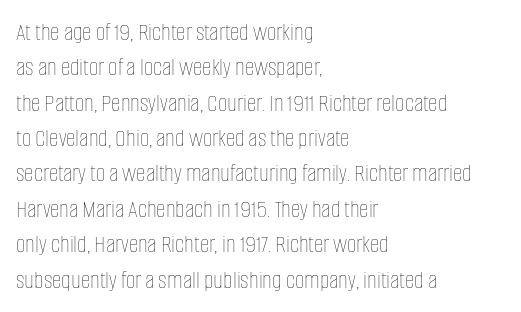
{"italic": "no", "bold": "no", "underline": "no", "align": "left", "line_spacing": "normal", "line_spacing_ratio": 1.36, "letter_spacing": "normal", "letter_spacing_em": 0.0, "glyph_px": 26}
